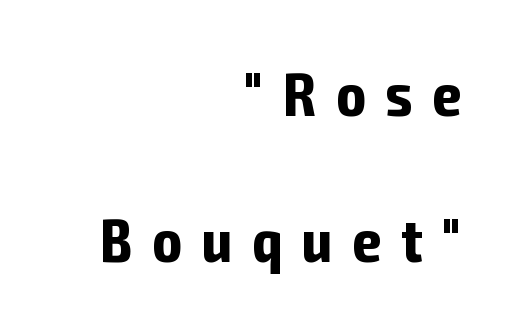
The image shows 61 px bold, condensed sans-serif type, upright; set right-aligned, loose line spacing (2.39x), unusually wide letter spacing (+0.33 em), not underlined; low stroke contrast and a medium x-height.
